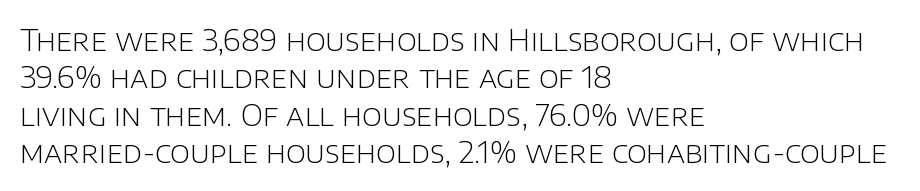
{"serif": "no", "italic": "no", "bold": "no", "weight": "light", "width": "normal", "stroke_contrast": "low", "x_height": "large", "monospaced": "no", "underline": "no", "align": "left", "line_spacing": "normal", "line_spacing_ratio": 1.25, "letter_spacing": "normal", "letter_spacing_em": 0.0, "glyph_px": 30}
